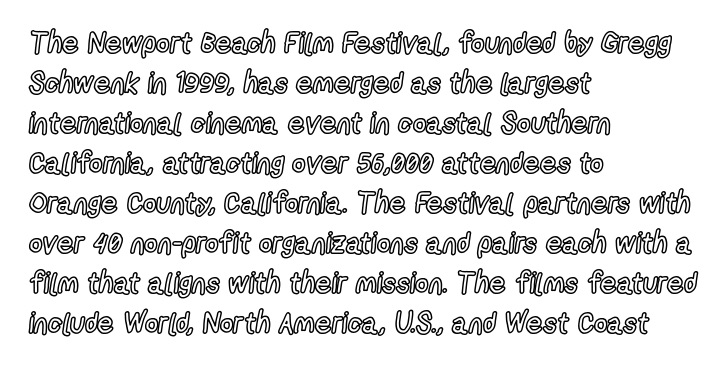
The image shows 29 px condensed type; set left-aligned, normal line spacing (1.38x), normal letter spacing, not underlined; a medium x-height.
